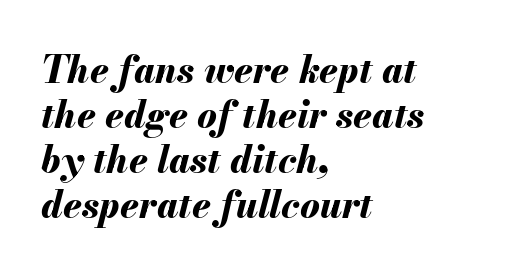
Quick note: italic. A dark, heavy texture on the line: the type is bold. Underlining? Definitely not there. A typesetter would call this proportional, since set widths differ per character. If you drew a ruler down the left edge, every line would touch it. Characters follow at the spacing the type designer built in.
